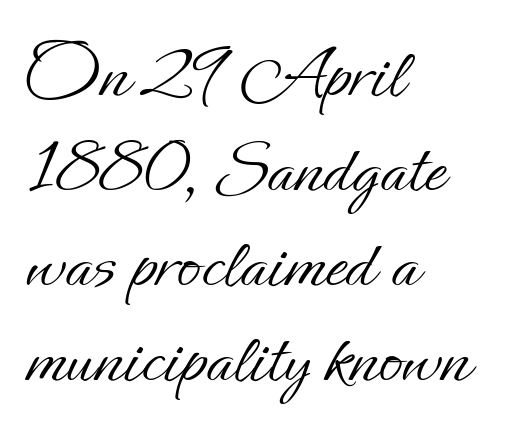
The image shows 78 px light type; set left-aligned, line spacing 1.22x, normal letter spacing, not underlined; low stroke contrast and a small x-height.
